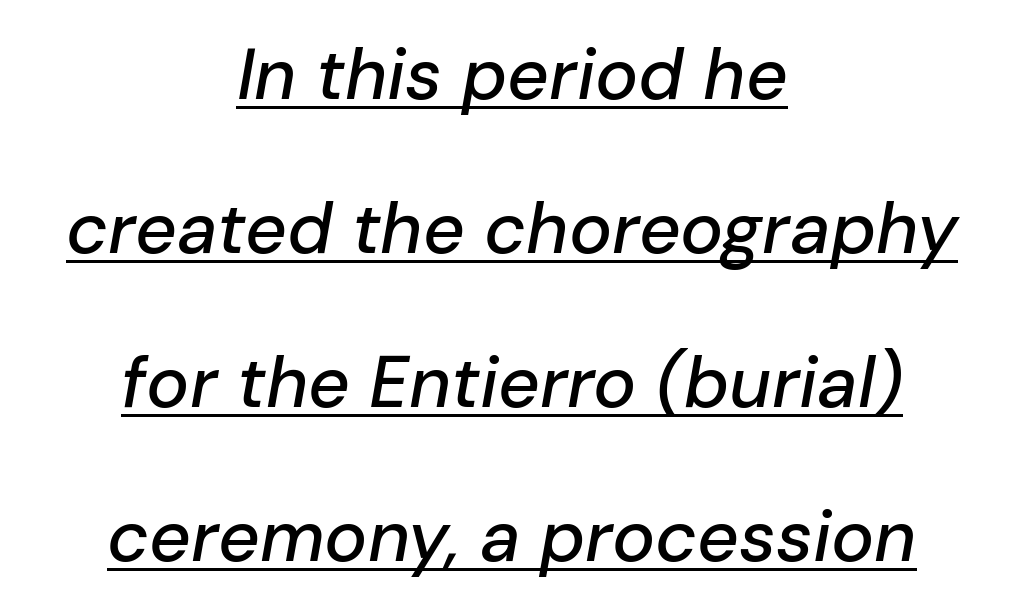
The image shows 72 px text type, italic (leaning right); set centered, loose line spacing (2.14x), normal letter spacing, underlined; low stroke contrast and a medium x-height.
